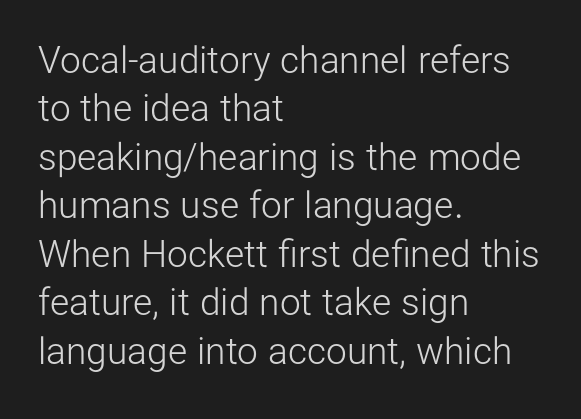
The image shows 37 px light sans-serif type, upright; set left-aligned, normal line spacing (1.31x), normal letter spacing, not underlined; low stroke contrast and a medium x-height.
